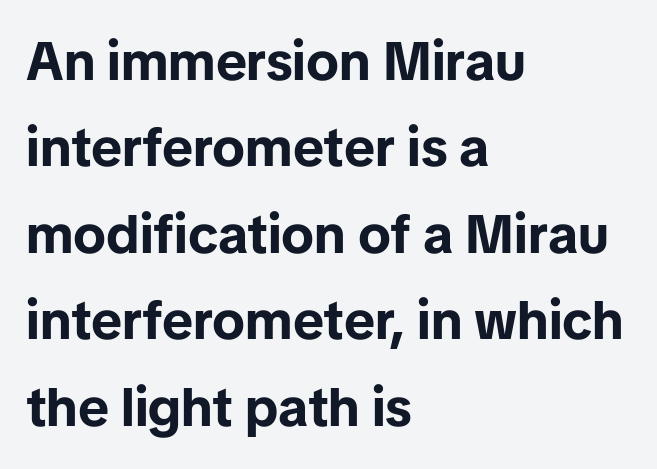
The image shows 54 px bold sans-serif type, upright; set left-aligned, normal line spacing (1.6x), normal letter spacing, not underlined; low stroke contrast and a medium x-height.
